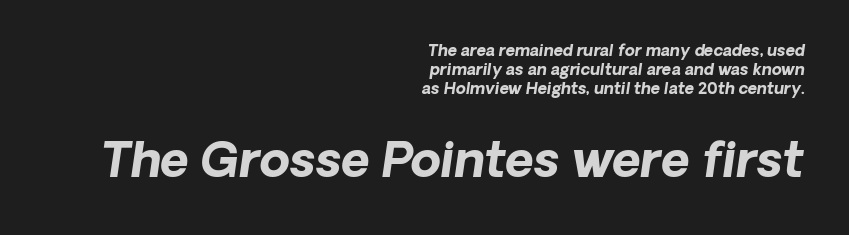
The image shows 49 px bold sans-serif type; set right-aligned, line spacing 1.19x, normal letter spacing, not underlined; the second (bottom) block is 3.06x larger; low stroke contrast and a medium x-height.
